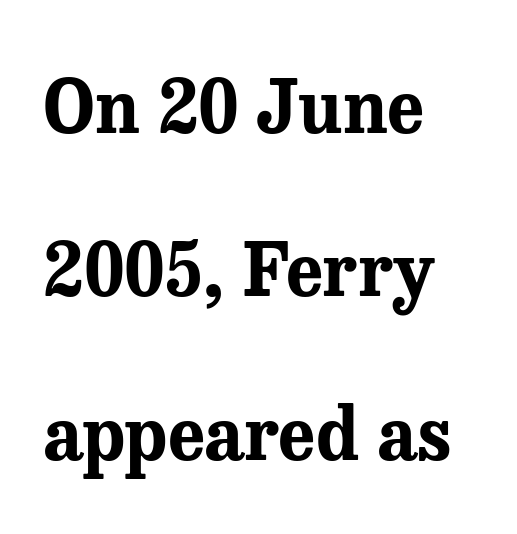
The space directly below the letters is spotless. This rendering uses left alignment, leaving the right contour irregular. Caption: standard tracking, unaltered. The lines are spread far apart with generous leading.
